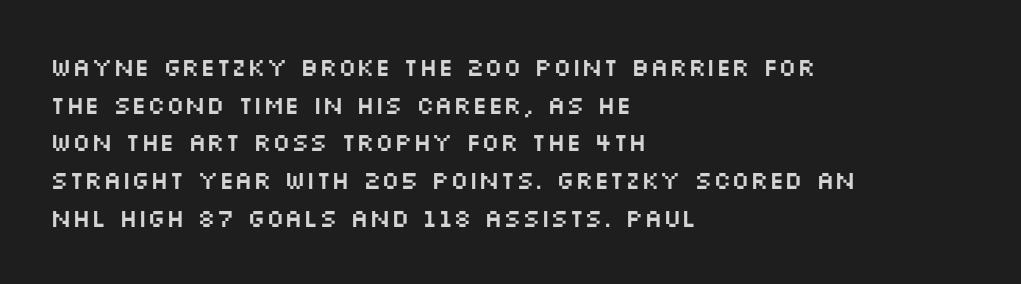
The image shows 25 px text type, upright; set left-aligned, normal line spacing (1.51x), normal letter spacing, not underlined.
